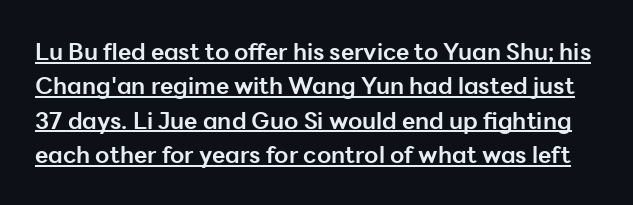
The image shows 23 px bold type, upright; set normal line spacing (1.49x), normal letter spacing, underlined.
